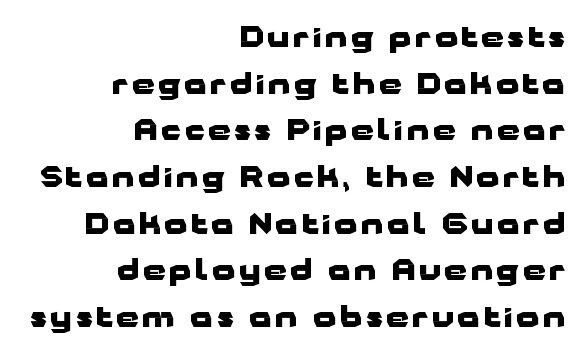
The image shows 29 px heavy, wide sans-serif type, upright; set right-aligned, normal line spacing (1.61x), not underlined; low stroke contrast and a medium x-height.
